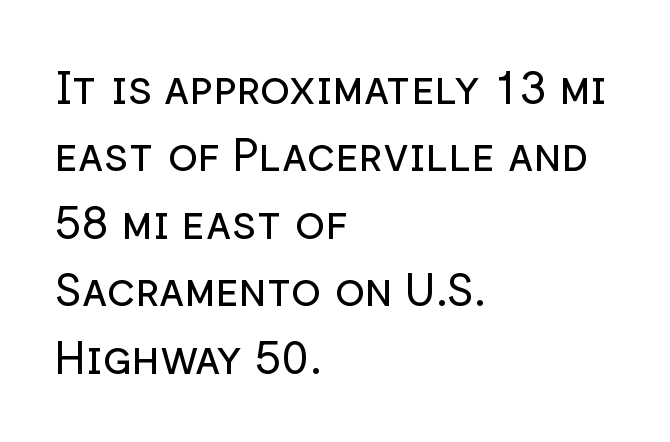
{"serif": "no", "italic": "no", "bold": "no", "weight": "regular", "width": "normal", "stroke_contrast": "low", "x_height": "medium", "monospaced": "no", "underline": "no", "align": "left", "line_spacing": "normal", "line_spacing_ratio": 1.5, "letter_spacing": "normal", "letter_spacing_em": 0.0, "glyph_px": 45}
